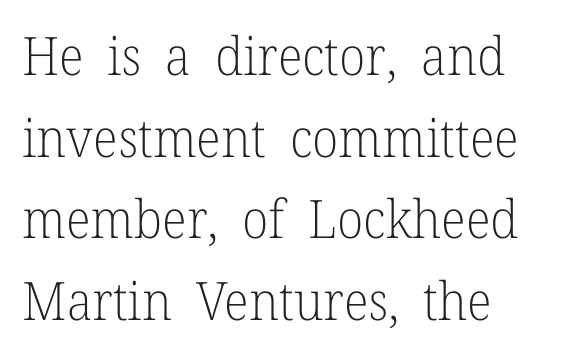
Q: Is the text bold? A: No.
Q: Is the text italic (slanted)? A: No, it is upright.
Q: Is the typeface a serif or a sans-serif typeface? A: Serif.
Q: Is the text underlined? A: No.
Q: How is the paragraph aligned? A: Left-aligned.
Q: Is the spacing between letters normal or unusually wide? A: Normal.
Q: Is the spacing between lines tight, normal or loose? A: Normal.
Q: Width (condensed, normal, or wide)? A: Normal.
Q: Stroke contrast? A: Low.
Q: x-height? A: Medium.
Q: Monospaced? A: No.
